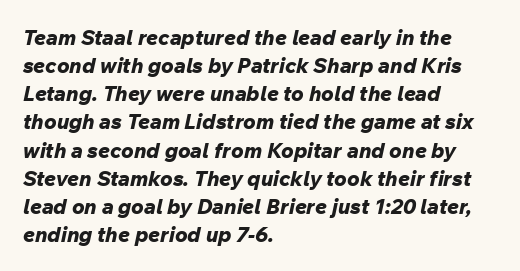
The image shows 21 px bold type, italic (leaning right); set left-aligned, normal line spacing (1.34x), normal letter spacing, not underlined.
